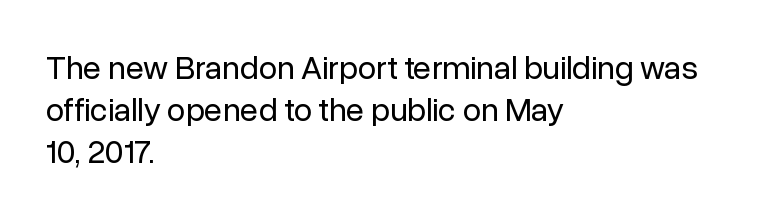
Descender tails drop into unmarked territory. You can tell from the bare stems that sans-serif type was used. Note the varied advance widths — an 'i' is clearly narrower than an 'm'. The letters look calm and open, with moderate or lighter stems. Quick note: not italic, upright. The letters sit at their default tracking, neither squeezed nor spread.
